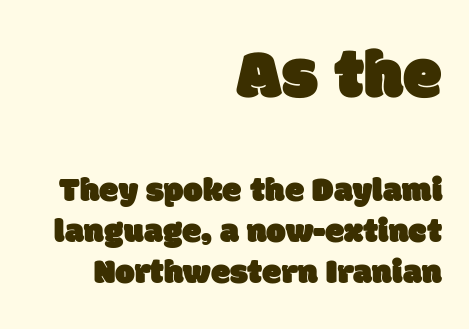
The image shows 70 px sans-serif type; set right-aligned, line spacing 1.18x, normal letter spacing, not underlined; the first (top) block is 2.0x larger; low stroke contrast and a large x-height.
